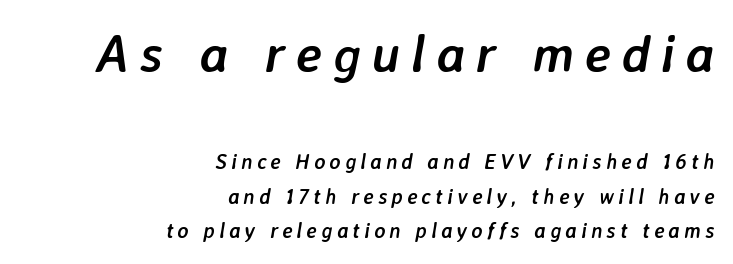
Q: Is the text bold? A: Yes.
Q: Is the text italic (slanted)? A: Yes, it leans right by about 7 degrees.
Q: Is the text underlined? A: No.
Q: How is the paragraph aligned? A: Right-aligned.
Q: Is the spacing between letters normal or unusually wide? A: Unusually wide.
Q: Is the spacing between lines tight, normal or loose? A: Normal.
Q: Which block of text is set in a larger size, the first (top) or the second (bottom)? A: The first (top) one.
Q: Width (condensed, normal, or wide)? A: Normal.
Q: Stroke contrast? A: Low.
Q: x-height? A: Medium.
Q: Monospaced? A: No.
